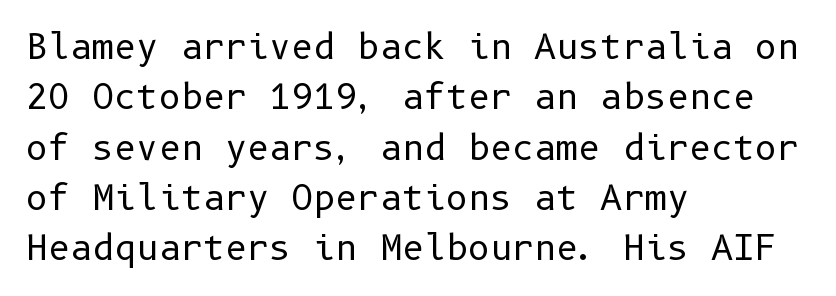
Descenders hang freely into open space. The glyphs in this specimen are sans serif. Line spacing here is normal. All the whitespace from short lines collects on the right.
